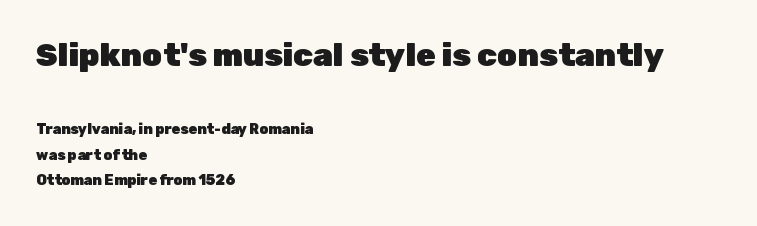
Q: Is the text bold? A: Yes.
Q: Is the text italic (slanted)? A: No, it is upright.
Q: Is the typeface a serif or a sans-serif typeface? A: Sans-serif.
Q: Is the text underlined? A: No.
Q: How is the paragraph aligned? A: Left-aligned.
Q: Is the spacing between letters normal or unusually wide? A: Normal.
Q: Which block of text is set in a larger size, the first (top) or the second (bottom)? A: The first (top) one.
Q: Width (condensed, normal, or wide)? A: Normal.
Q: Stroke contrast? A: Low.
Q: x-height? A: Medium.
Q: Monospaced? A: No.
